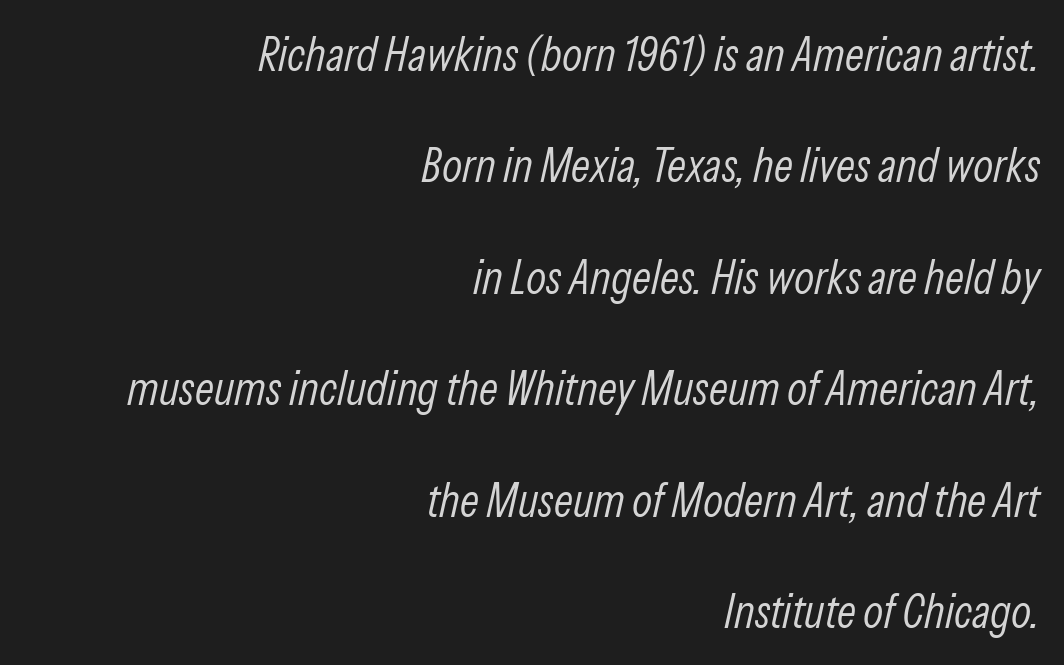
{"italic": "yes", "lean": "right", "slant_degrees": 13, "bold": "no", "weight": "light", "width": "condensed", "stroke_contrast": "low", "x_height": "medium", "monospaced": "no", "underline": "no", "align": "right", "line_spacing": "loose", "line_spacing_ratio": 2.37, "letter_spacing": "normal", "letter_spacing_em": 0.0, "glyph_px": 47}
